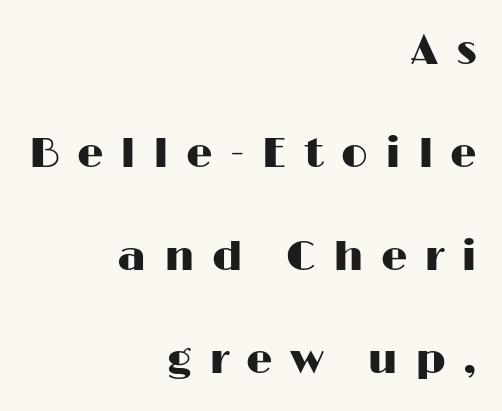
Does the type have serifs? No, each stem ends abruptly. The text block is weighted toward the right margin, trailing off unevenly leftward. Honestly, there is no underline to notice here at all. Do the characters align in a grid? No, the font is proportional.
